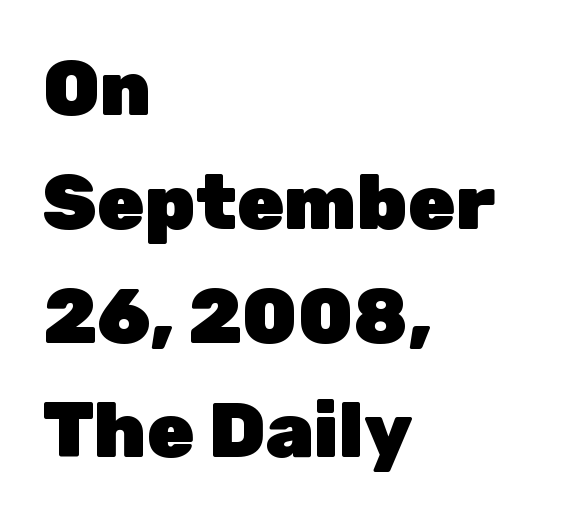
Grotesque or geometric, the face here clearly has no serifs. A classic flush-left, rag-right setting is used for this passage. You can tell it's not italic because the verticals are truly vertical. In terms of leading, this rendering sits right in the middle.
